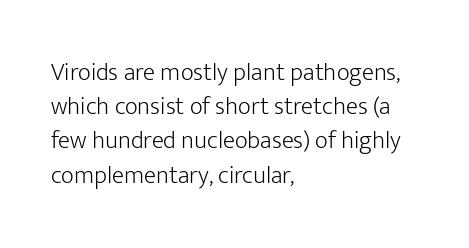
The area under the type is left untouched. A roman cut, with each character standing at attention. Observe the ordinary spacing: letters are neighbours, not strangers. Notice how the passage keeps a crisp vertical edge on the left only.
